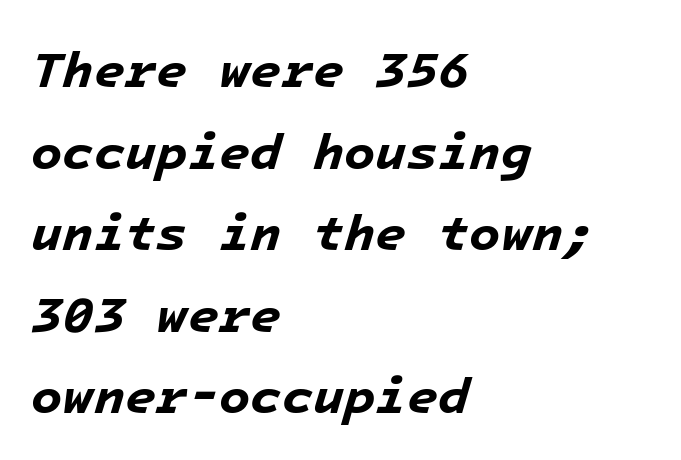
Any mark beneath the type? The region is blank. The letterforms sit shoulder to shoulder at normal distance. This is oblique type, the kind used for emphasis or titles. Left-aligned paragraph, ragged on the right. Set as a true bold cut, around the 700 mark.
